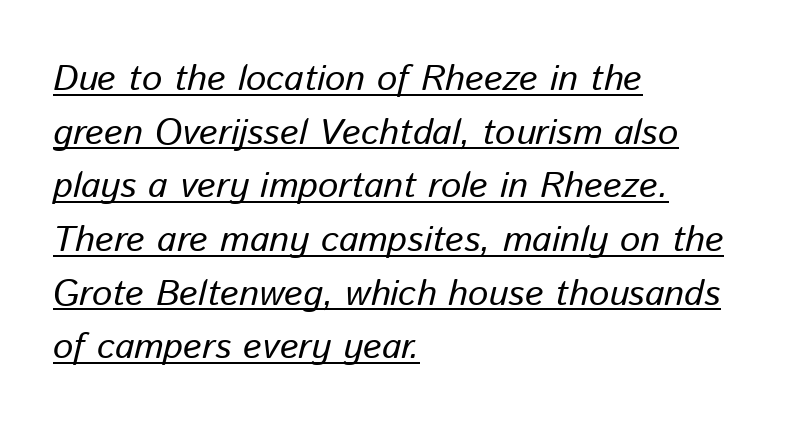
The image shows 36 px regular-weight type, italic (leaning right); set left-aligned, normal line spacing (1.49x), normal letter spacing, underlined; low stroke contrast and a medium x-height.
